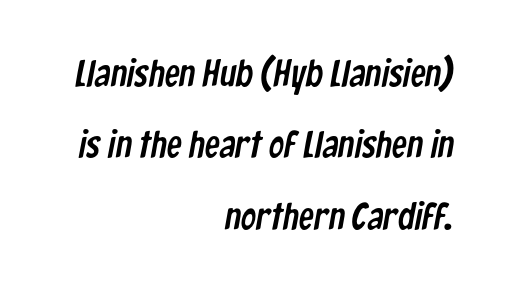
{"serif": "no", "width": "condensed", "stroke_contrast": "low", "x_height": "medium", "monospaced": "no", "underline": "no", "align": "right", "line_spacing_ratio": 1.88, "letter_spacing": "normal", "letter_spacing_em": 0.0, "glyph_px": 38}
